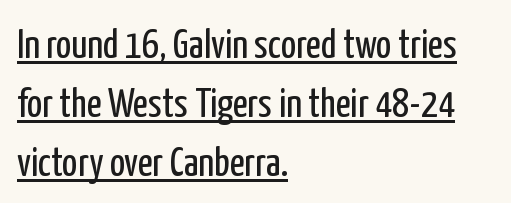
The image shows 41 px regular-weight, condensed sans-serif type, upright; set left-aligned, normal line spacing (1.44x), normal letter spacing, underlined; low stroke contrast and a medium x-height.
